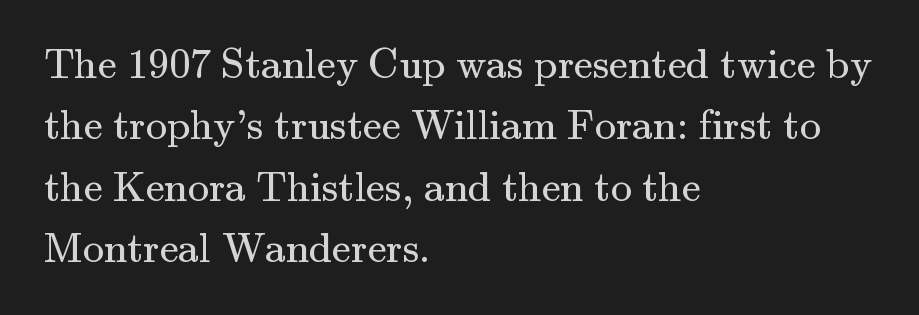
The image shows 42 px regular-weight serif type, upright; set left-aligned, normal line spacing (1.46x), normal letter spacing, not underlined; medium stroke contrast and a small x-height.
